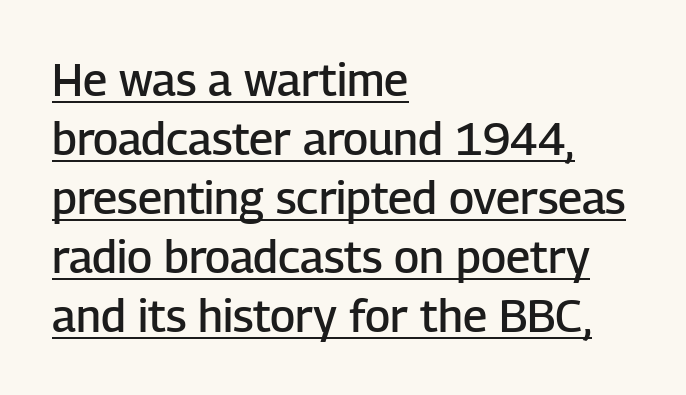
The image shows 45 px semibold sans-serif type, upright; set left-aligned, normal line spacing (1.31x), normal letter spacing, underlined; low stroke contrast and a medium x-height.
